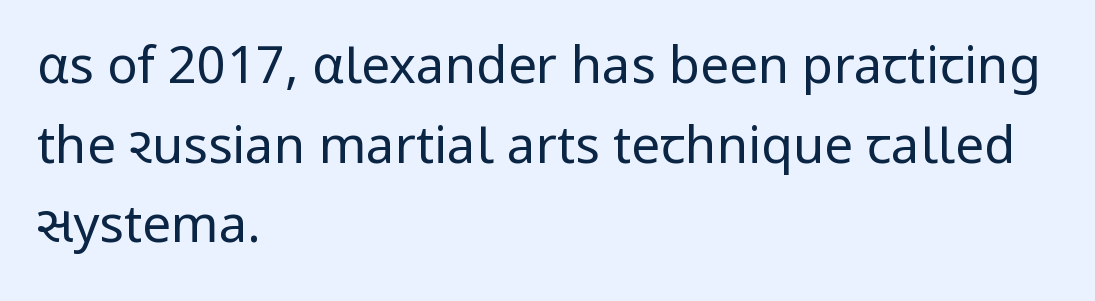
The image shows 51 px regular-weight sans-serif type, upright; set left-aligned, normal line spacing (1.56x), normal letter spacing, not underlined; low stroke contrast and a medium x-height.
